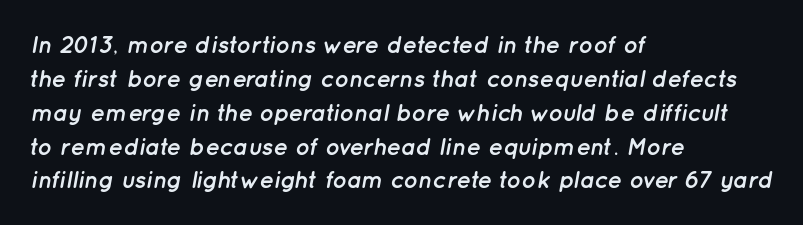
Q: Is the text bold? A: Yes.
Q: Is the text italic (slanted)? A: Yes, it leans right by about 12 degrees.
Q: Is the text underlined? A: No.
Q: How is the paragraph aligned? A: Left-aligned.
Q: Is the spacing between letters normal or unusually wide? A: Normal.
Q: Is the spacing between lines tight, normal or loose? A: Normal.
